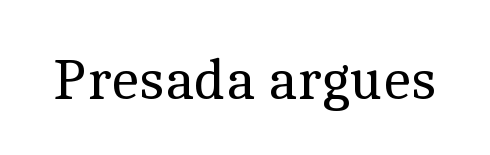
{"serif": "yes", "italic": "no", "bold": "no", "weight": "regular", "width": "normal", "x_height": "medium", "monospaced": "no", "underline": "no", "letter_spacing": "normal", "letter_spacing_em": 0.0, "glyph_px": 59}
